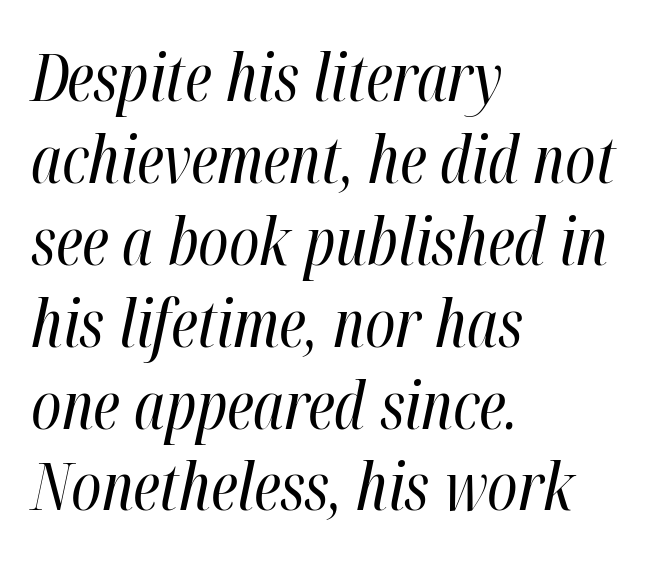
{"italic": "yes", "lean": "right", "slant_degrees": 12, "bold": "no", "weight": "regular", "width": "condensed", "stroke_contrast": "high", "x_height": "medium", "monospaced": "no", "underline": "no", "align": "left", "line_spacing": "normal", "line_spacing_ratio": 1.26, "letter_spacing": "normal", "letter_spacing_em": 0.0, "glyph_px": 65}
